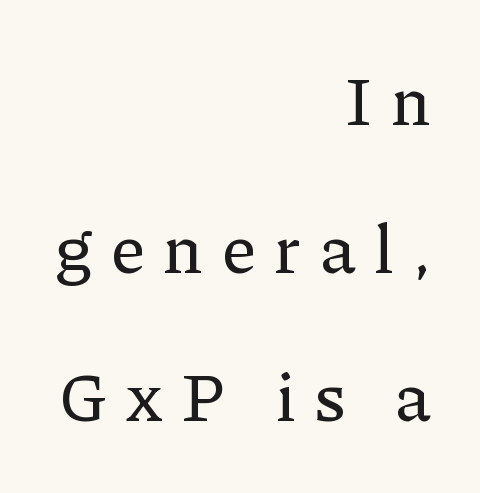
The image shows 68 px serif type, upright; set right-aligned, loose line spacing (2.18x), unusually wide letter spacing (+0.27 em), not underlined; low stroke contrast and a medium x-height.
